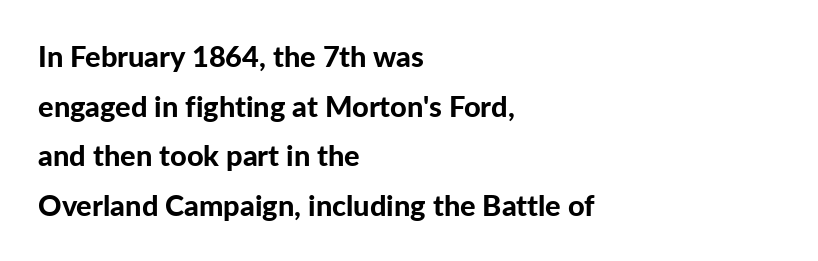
The image shows 29 px bold sans-serif type, upright; set left-aligned, line spacing 1.71x, normal letter spacing, not underlined; low stroke contrast and a medium x-height.
